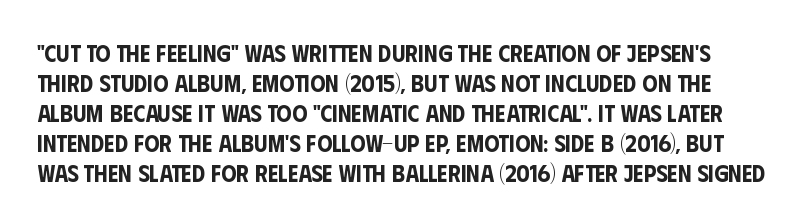
Italic? Not at all — the glyphs are vertical. Notice how descenders clear the ascenders below comfortably — that's standard leading. There is no visible air inserted between adjacent glyphs. Beneath every word, the page is bare.
